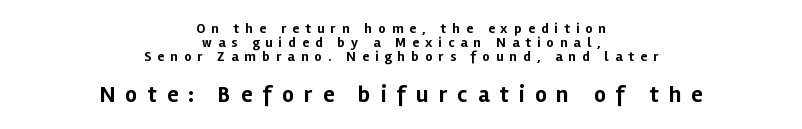
The image shows 23 px bold type, upright; set centered, tight line spacing (0.99x), unusually wide letter spacing (+0.44 em), not underlined; the second (bottom) block is 1.64x larger.
